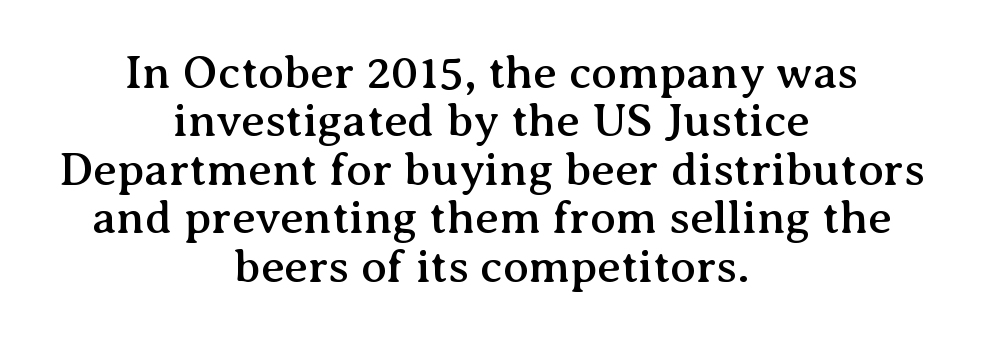
These lines are centered, leaving both edges ragged. Any mark beneath the type? The region is blank. Is this a sans? No — the strokes have serifs. Here the glyphs are tracked normally, forming tight word shapes.
